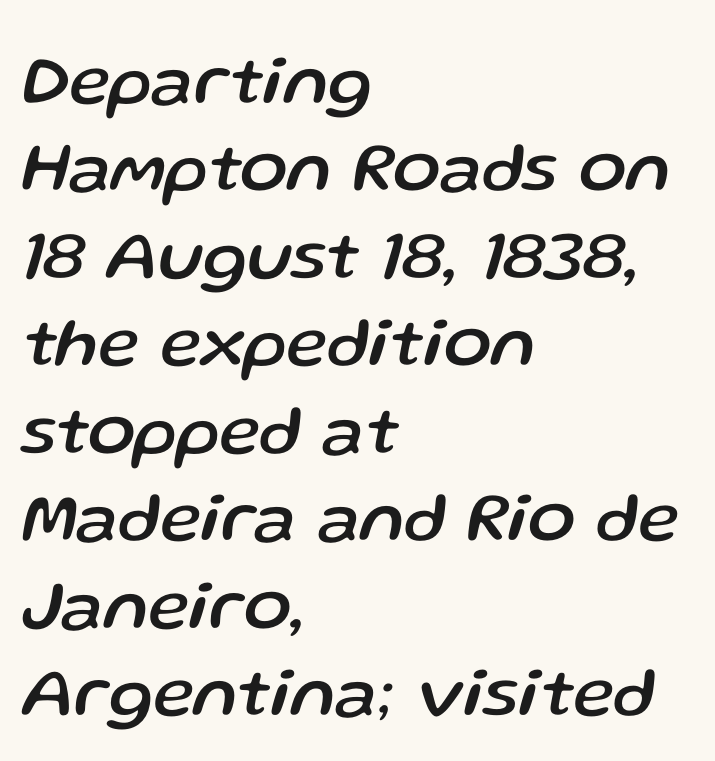
This sample uses an oblique cut, with every glyph tilted off the vertical. Quick note: underline off. You could call the tracking neutral — neither tight nor loose. The line-height multiplier appears to be the usual default.
